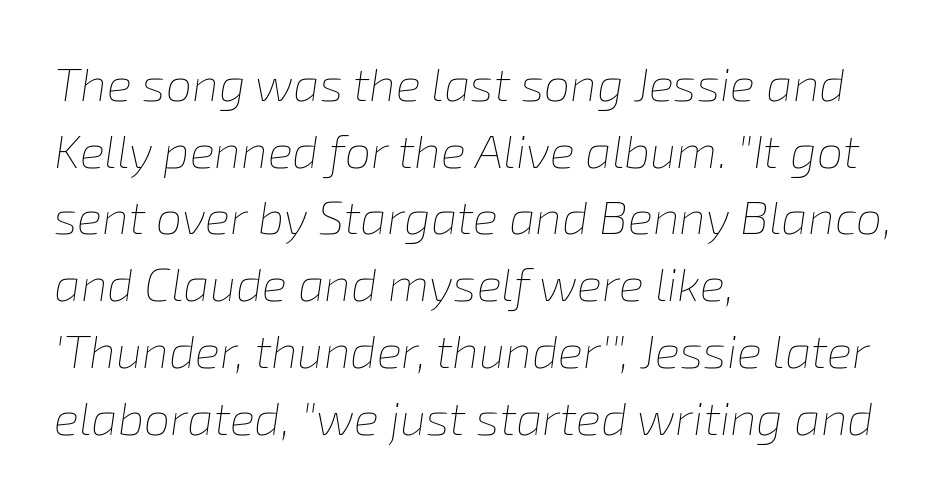
Q: Is the text bold? A: No.
Q: Is the text italic (slanted)? A: Yes, it leans right by about 8 degrees.
Q: Is the text underlined? A: No.
Q: How is the paragraph aligned? A: Left-aligned.
Q: Is the spacing between letters normal or unusually wide? A: Normal.
Q: Is the spacing between lines tight, normal or loose? A: Normal.
Q: Width (condensed, normal, or wide)? A: Normal.
Q: Stroke contrast? A: Low.
Q: x-height? A: Medium.
Q: Monospaced? A: No.
